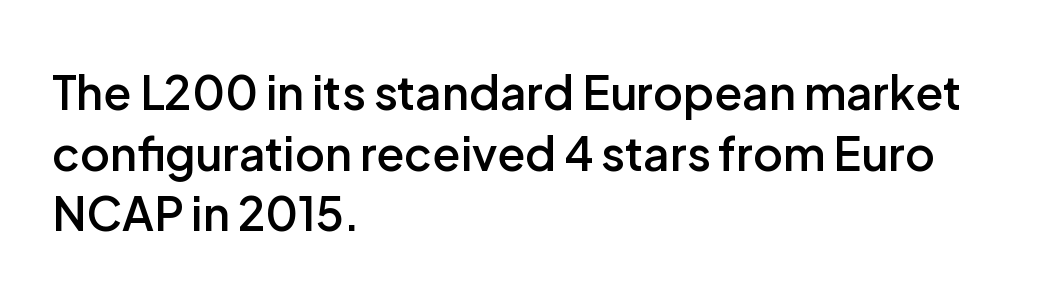
Q: Is the text bold? A: Semi-bold.
Q: Is the text italic (slanted)? A: No, it is upright.
Q: Is the typeface a serif or a sans-serif typeface? A: Sans-serif.
Q: Is the text underlined? A: No.
Q: How is the paragraph aligned? A: Left-aligned.
Q: Is the spacing between letters normal or unusually wide? A: Normal.
Q: Is the spacing between lines tight, normal or loose? A: Normal.
Q: Width (condensed, normal, or wide)? A: Normal.
Q: Stroke contrast? A: Low.
Q: x-height? A: Medium.
Q: Monospaced? A: No.
